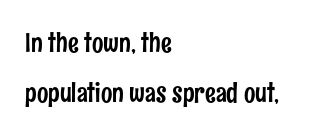
Clear beneath every line of the passage. This rendering leaves character spacing at its baseline value. In terms of posture, this sample is upright. Where is the straight margin? On the left.
